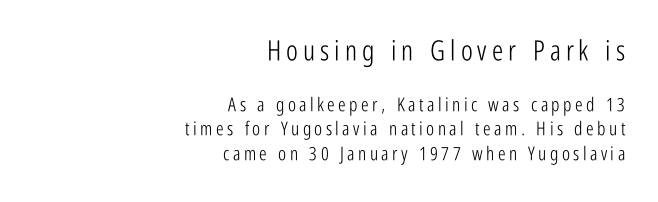
Q: Is the text bold? A: No.
Q: Is the text italic (slanted)? A: No, it is upright.
Q: Is the typeface a serif or a sans-serif typeface? A: Sans-serif.
Q: Is the text underlined? A: No.
Q: How is the paragraph aligned? A: Right-aligned.
Q: Is the spacing between lines tight, normal or loose? A: Normal.
Q: Which block of text is set in a larger size, the first (top) or the second (bottom)? A: The first (top) one.
Q: Width (condensed, normal, or wide)? A: Condensed.
Q: Stroke contrast? A: Low.
Q: x-height? A: Medium.
Q: Monospaced? A: No.
